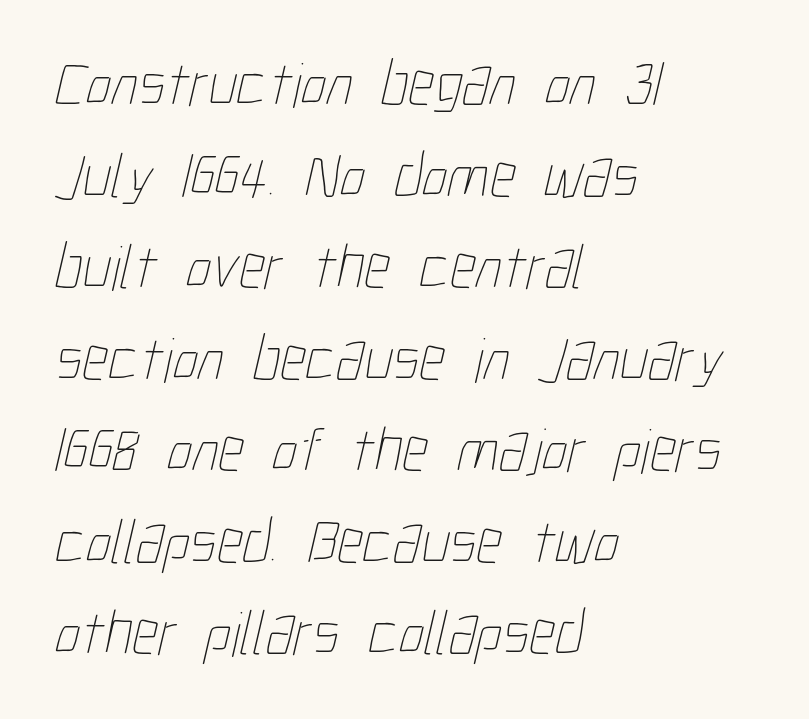
The image shows 64 px thin, condensed type; set left-aligned, normal line spacing (1.43x), normal letter spacing, not underlined; low stroke contrast and a medium x-height.
